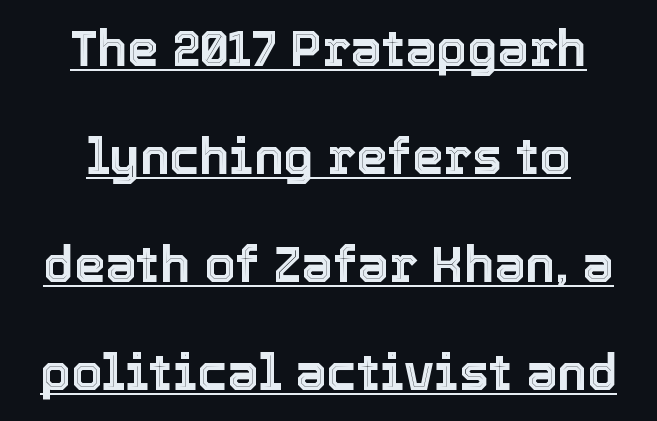
{"italic": "no", "width": "normal", "x_height": "medium", "monospaced": "no", "underline": "yes", "align": "center", "line_spacing": "loose", "line_spacing_ratio": 2.16, "letter_spacing": "normal", "letter_spacing_em": 0.0, "glyph_px": 50}
